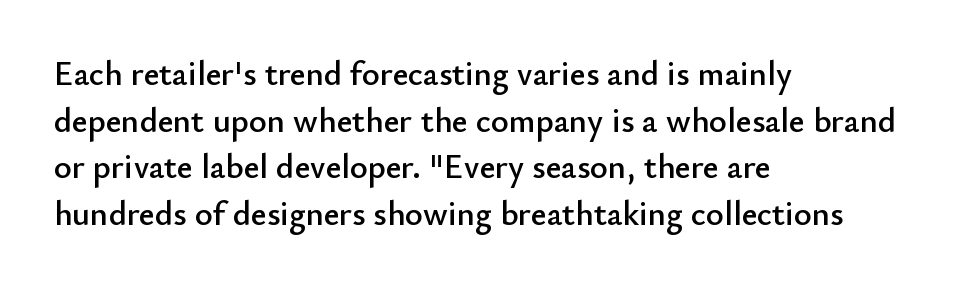
Q: Is the text italic (slanted)? A: No, it is upright.
Q: Is the typeface a serif or a sans-serif typeface? A: Sans-serif.
Q: Is the text underlined? A: No.
Q: How is the paragraph aligned? A: Left-aligned.
Q: Is the spacing between letters normal or unusually wide? A: Normal.
Q: Is the spacing between lines tight, normal or loose? A: Normal.
Q: Width (condensed, normal, or wide)? A: Normal.
Q: Stroke contrast? A: Low.
Q: x-height? A: Small.
Q: Monospaced? A: No.
